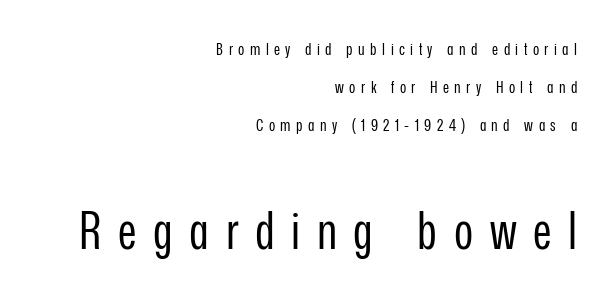
{"serif": "no", "italic": "no", "bold": "no", "weight": "regular", "width": "condensed", "stroke_contrast": "low", "x_height": "medium", "monospaced": "no", "underline": "no", "align": "right", "line_spacing": "loose", "line_spacing_ratio": 2.25, "letter_spacing": "wide", "letter_spacing_em": 0.32, "larger_block": "second", "size_ratio": 3.06, "glyph_px": 52}
